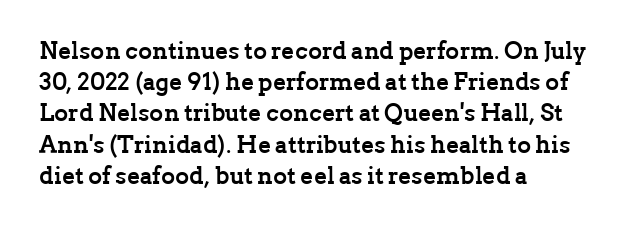
The image shows 24 px bold type, upright; set left-aligned, normal line spacing (1.3x), normal letter spacing, not underlined.
